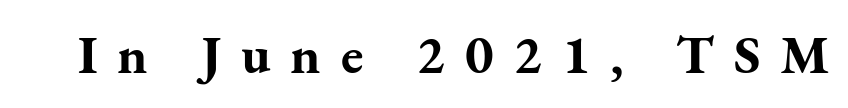
Does the weight exceed regular? Yes, all the way to bold. Looks like regular typesetting: each glyph gets only the width it needs. The letterforms stand isolated, each surrounded by extra space. The lettering stays uniformly vertical, giving the passage a roman look. The type family on display is of the serif kind.
